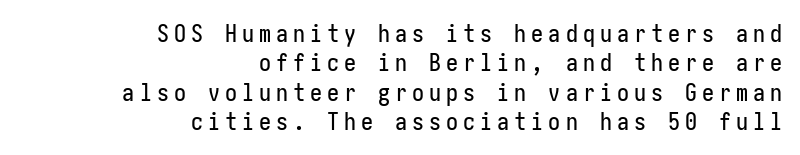
Q: Is the text italic (slanted)? A: No, it is upright.
Q: Is the text underlined? A: No.
Q: How is the paragraph aligned? A: Right-aligned.
Q: Is the spacing between letters normal or unusually wide? A: Unusually wide.
